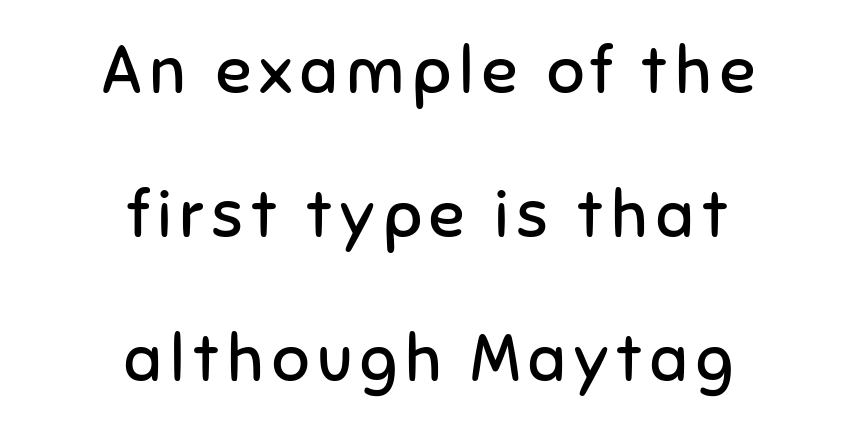
{"serif": "no", "italic": "no", "bold": "no", "weight": "regular", "width": "normal", "stroke_contrast": "low", "x_height": "medium", "monospaced": "no", "underline": "no", "align": "center", "line_spacing": "loose", "line_spacing_ratio": 2.18, "glyph_px": 66}
